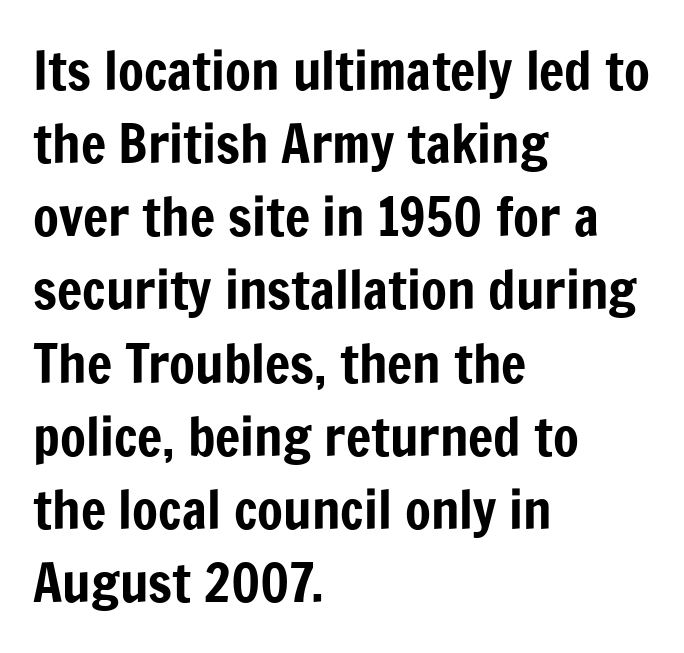
The image shows 53 px condensed sans-serif type, upright; set left-aligned, normal line spacing (1.38x), normal letter spacing, not underlined; low stroke contrast and a medium x-height.
